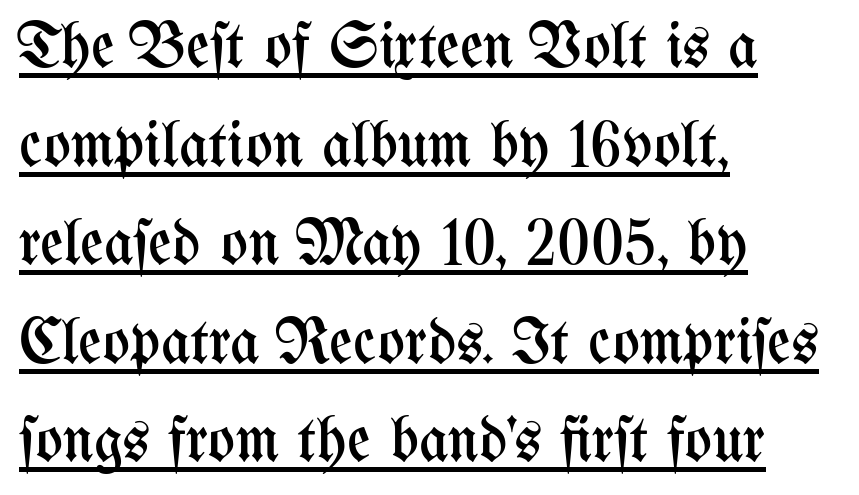
The lines sit at an ordinary, default distance from one another. Leftover space on each line is placed entirely after the last word. In designer terms, the underline attribute is active on this setting. Think of a printed novel: that variable character pitch is what you see here. Caption: standard tracking, unaltered.
